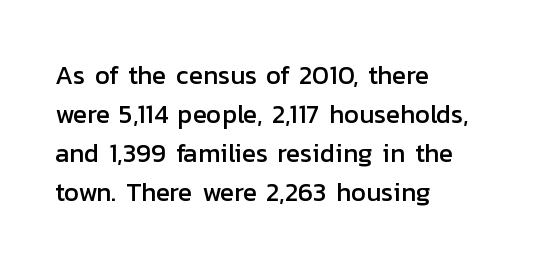
{"italic": "no", "underline": "no", "align": "left", "line_spacing": "normal", "line_spacing_ratio": 1.5, "letter_spacing": "normal", "letter_spacing_em": 0.0, "glyph_px": 26}
